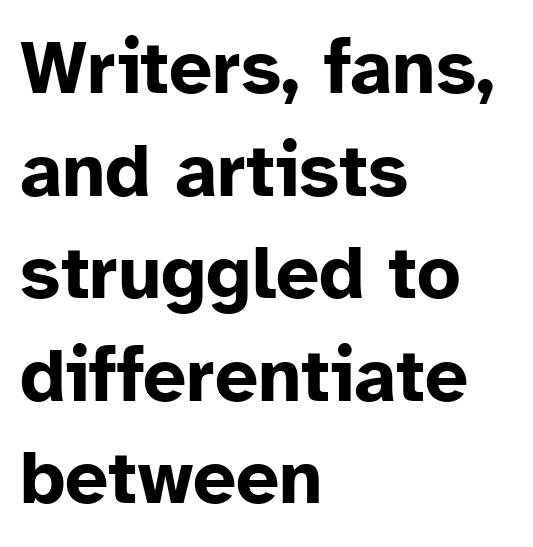
The image shows 76 px bold sans-serif type, upright; set left-aligned, normal line spacing (1.35x), normal letter spacing, not underlined; low stroke contrast and a medium x-height.
